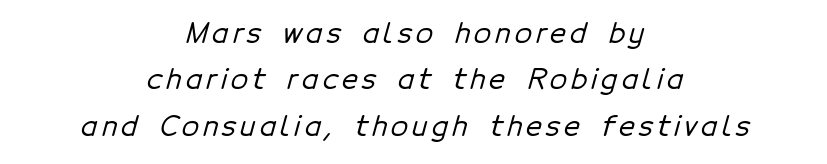
The image shows 28 px sans-serif type; set centered, normal line spacing (1.66x), not underlined; low stroke contrast and a medium x-height.
